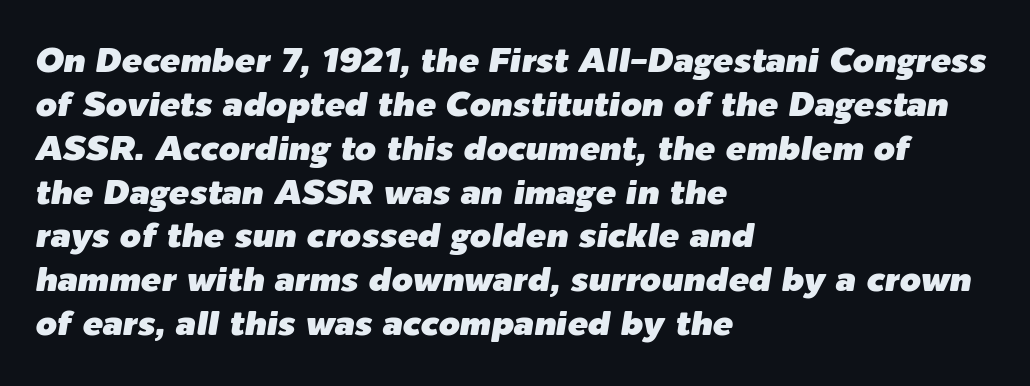
The image shows 34 px text type, italic (leaning right); set left-aligned, normal line spacing (1.29x), normal letter spacing, not underlined; low stroke contrast and a medium x-height.
